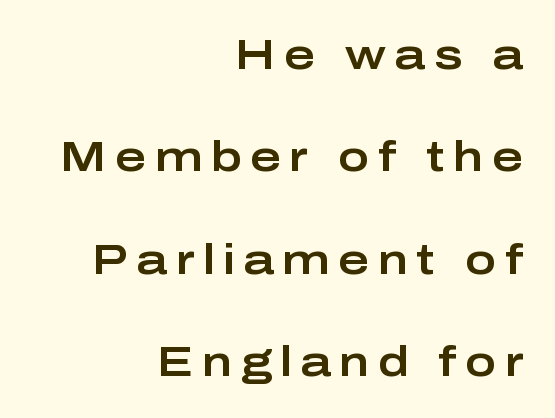
The image shows 42 px wide sans-serif type, upright; set right-aligned, loose line spacing (2.44x), unusually wide letter spacing (+0.2 em), not underlined; low stroke contrast and a medium x-height.
